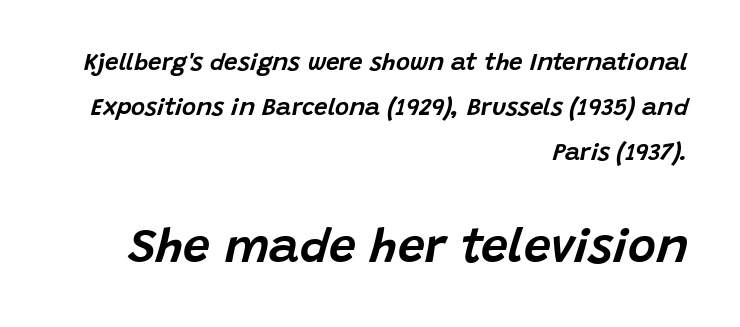
The image shows 48 px text type, italic (leaning right); set right-aligned, line spacing 1.88x, normal letter spacing, not underlined; the second (bottom) block is 2.0x larger; low stroke contrast and a large x-height.
